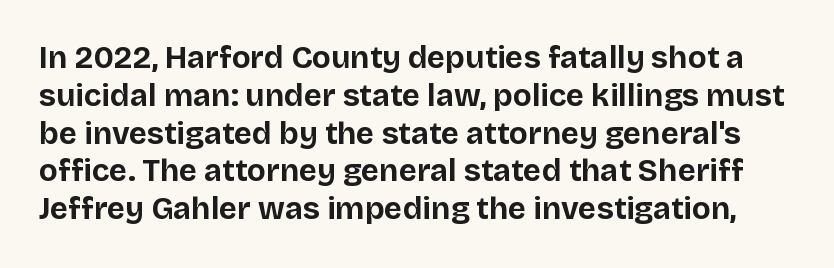
Q: Is the text bold? A: Yes.
Q: Is the text italic (slanted)? A: No, it is upright.
Q: Is the typeface a serif or a sans-serif typeface? A: Sans-serif.
Q: Is the text underlined? A: No.
Q: Is the spacing between letters normal or unusually wide? A: Normal.
Q: Width (condensed, normal, or wide)? A: Normal.
Q: Stroke contrast? A: Low.
Q: x-height? A: Large.
Q: Monospaced? A: No.
